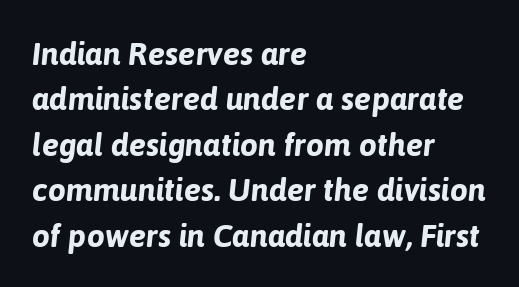
{"italic": "yes", "lean": "right", "slant_degrees": 6, "bold": "yes", "weight": "bold", "width": "normal", "stroke_contrast": "low", "x_height": "medium", "monospaced": "no", "underline": "no", "align": "left", "line_spacing": "normal", "line_spacing_ratio": 1.42, "letter_spacing": "normal", "letter_spacing_em": 0.0, "glyph_px": 32}
